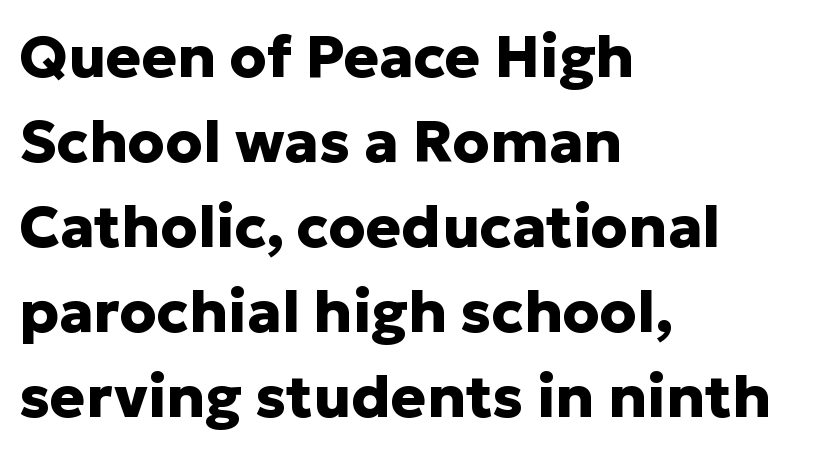
Q: Is the text bold? A: Yes.
Q: Is the text italic (slanted)? A: No, it is upright.
Q: Is the typeface a serif or a sans-serif typeface? A: Sans-serif.
Q: Is the text underlined? A: No.
Q: How is the paragraph aligned? A: Left-aligned.
Q: Is the spacing between letters normal or unusually wide? A: Normal.
Q: Is the spacing between lines tight, normal or loose? A: Normal.
Q: Width (condensed, normal, or wide)? A: Normal.
Q: Stroke contrast? A: Low.
Q: x-height? A: Medium.
Q: Monospaced? A: No.
